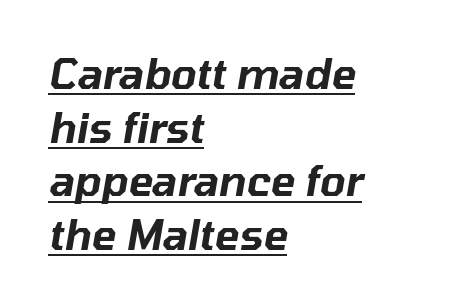
{"italic": "yes", "lean": "right", "slant_degrees": 10, "width": "normal", "stroke_contrast": "low", "x_height": "medium", "monospaced": "no", "underline": "yes", "align": "left", "line_spacing": "normal", "line_spacing_ratio": 1.31, "letter_spacing": "normal", "letter_spacing_em": 0.0, "glyph_px": 41}
